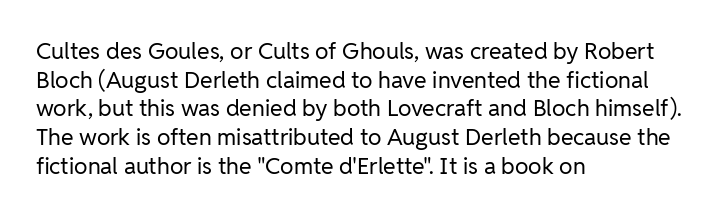
The lines sit at an ordinary, default distance from one another. The text block is weighted toward the left margin, trailing off unevenly rightward. Tracking value appears to be zero — textbook default spacing. Has an underline been added? It has not. Stroke mass is kept to a normal reading level or below.
